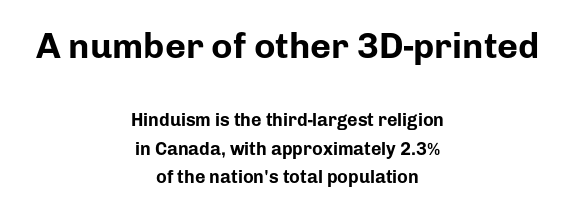
The image shows 36 px bold sans-serif type, upright; set centered, normal line spacing (1.57x), normal letter spacing, not underlined; the first (top) block is 2.0x larger; low stroke contrast and a medium x-height.
